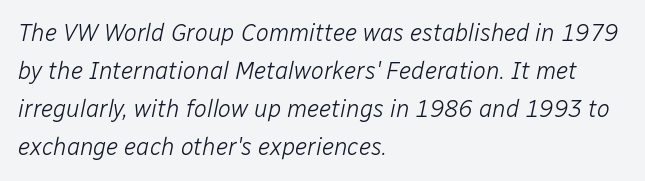
These lines are set flush left with a ragged right edge. The baseline area is clear. The line-height multiplier appears to be the usual default. The specimen reads as italic at a glance. No heavy texture on the line: the type isn't bold.
